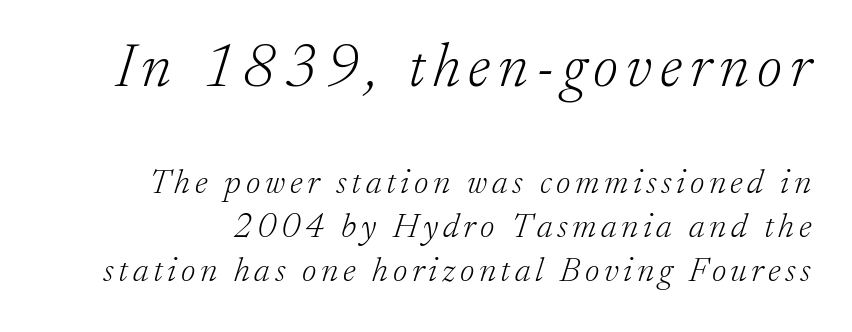
{"serif": "yes", "italic": "yes", "lean": "right", "slant_degrees": 17, "bold": "no", "weight": "light", "width": "normal", "stroke_contrast": "low", "x_height": "small", "monospaced": "no", "underline": "no", "line_spacing": "normal", "line_spacing_ratio": 1.26, "larger_block": "first", "size_ratio": 1.74, "glyph_px": 61}
